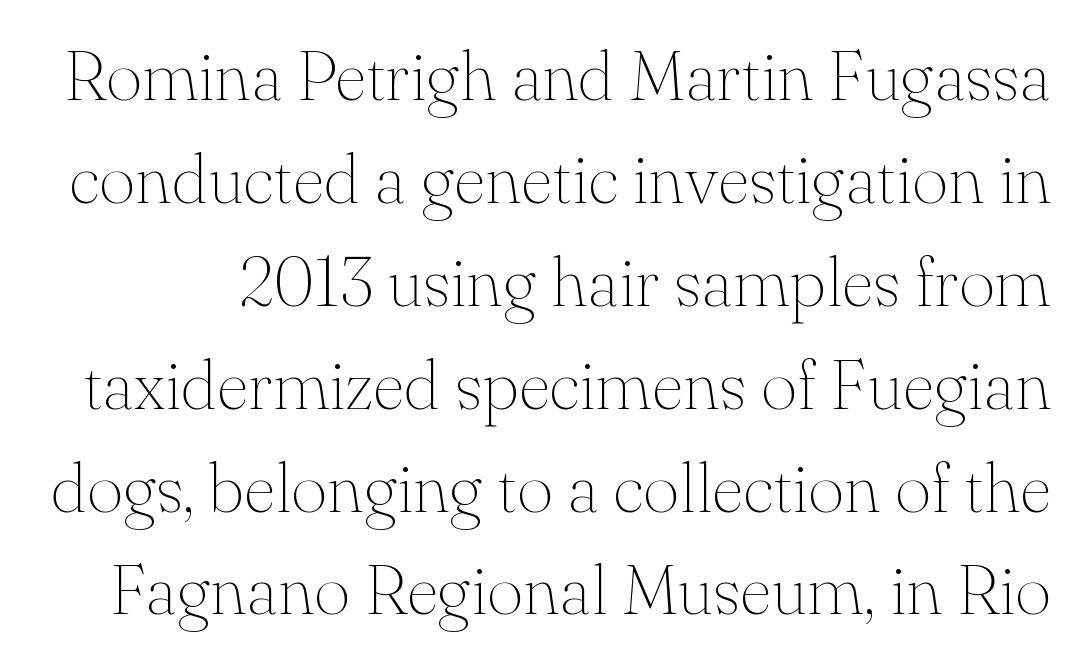
The lines sit at an ordinary, default distance from one another. Each word holds together tightly as a unit, with standard inter-letter gaps. The strokes carry an ordinary text weight at most. Style check: upright. Words float on clear page, feet unadorned. Spacing verdict: proportional, widths tailored to each character.
